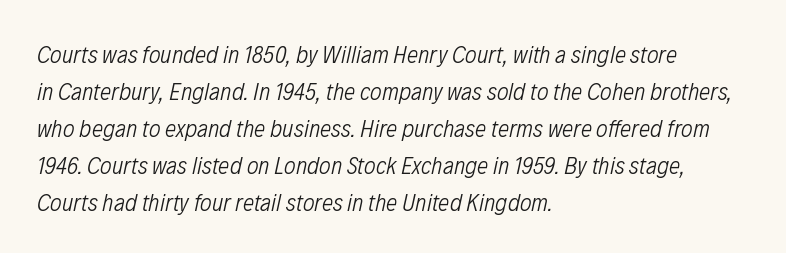
Q: Is the text bold? A: No.
Q: Is the text italic (slanted)? A: Yes, it leans right by about 12 degrees.
Q: Is the text underlined? A: No.
Q: How is the paragraph aligned? A: Left-aligned.
Q: Is the spacing between letters normal or unusually wide? A: Normal.
Q: Is the spacing between lines tight, normal or loose? A: Normal.
